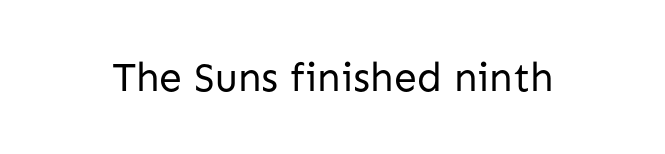
The image shows 41 px regular-weight sans-serif type, upright; set normal letter spacing, not underlined; low stroke contrast and a medium x-height.
